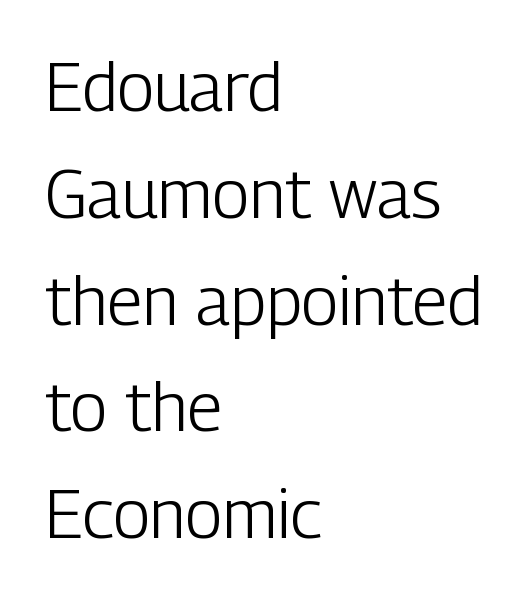
Q: Is the text bold? A: No.
Q: Is the text italic (slanted)? A: No, it is upright.
Q: Is the typeface a serif or a sans-serif typeface? A: Sans-serif.
Q: Is the text underlined? A: No.
Q: How is the paragraph aligned? A: Left-aligned.
Q: Is the spacing between letters normal or unusually wide? A: Normal.
Q: Is the spacing between lines tight, normal or loose? A: Normal.
Q: Width (condensed, normal, or wide)? A: Condensed.
Q: Stroke contrast? A: Low.
Q: x-height? A: Medium.
Q: Monospaced? A: No.
